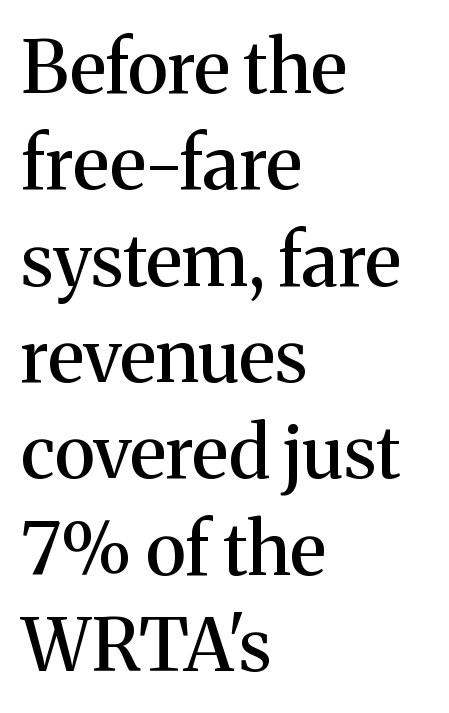
Varying glyph widths throughout — classic text-font behaviour. Leading matches the norm, producing a regular column. Caption: multi-line text, flush left, ragged right. The lettering holds an erect, upright posture throughout.
